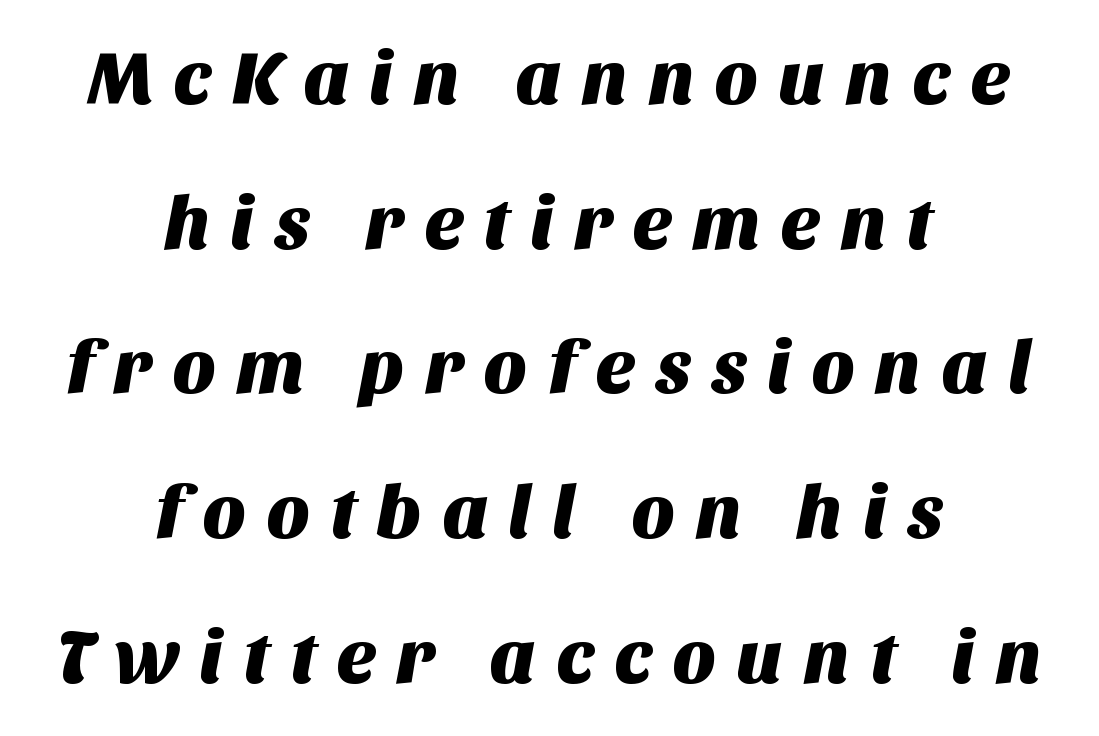
The type family on display is of the sans-serif kind. No word sits above an underline. Varying glyph widths throughout — classic text-font behaviour. Every row of glyphs is offset so its center matches the block's center.
